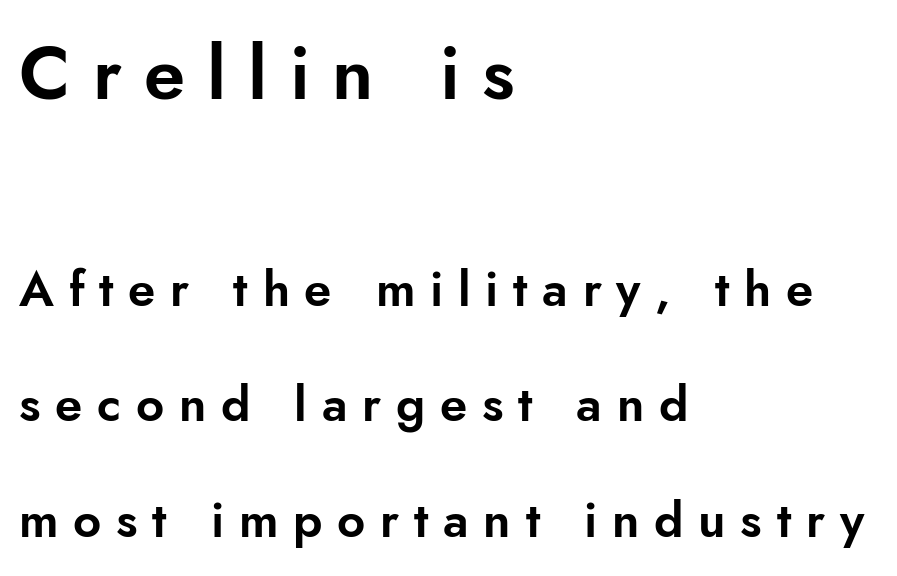
{"serif": "no", "italic": "no", "width": "normal", "stroke_contrast": "low", "x_height": "small", "monospaced": "no", "underline": "no", "align": "left", "line_spacing": "loose", "line_spacing_ratio": 2.36, "letter_spacing": "wide", "letter_spacing_em": 0.3, "larger_block": "first", "size_ratio": 1.51, "glyph_px": 74}
